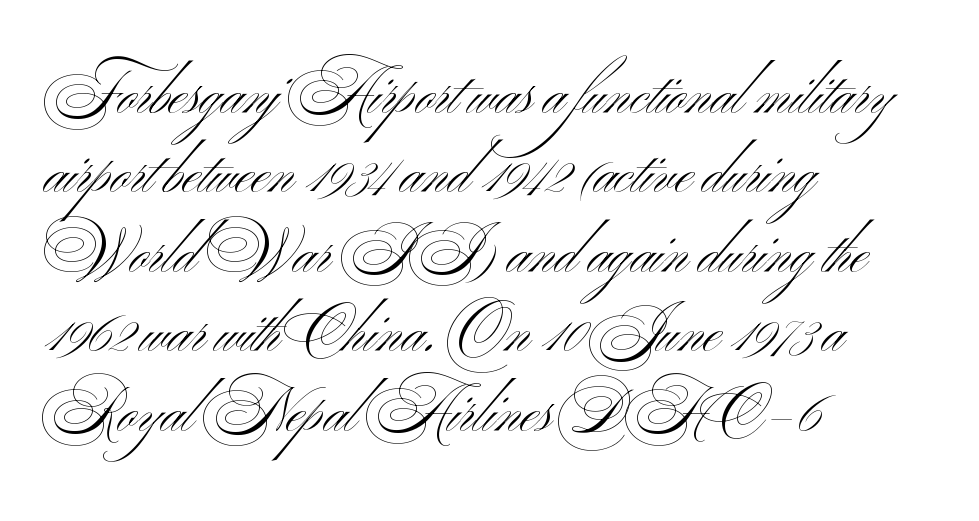
Which margin do the lines hug? The left one — the right edge is uneven. Are there feet on the stems? There aren't — it's a sans. Letters rest on an invisible, unmarked baseline. Here the glyphs are tracked normally, forming tight word shapes.
